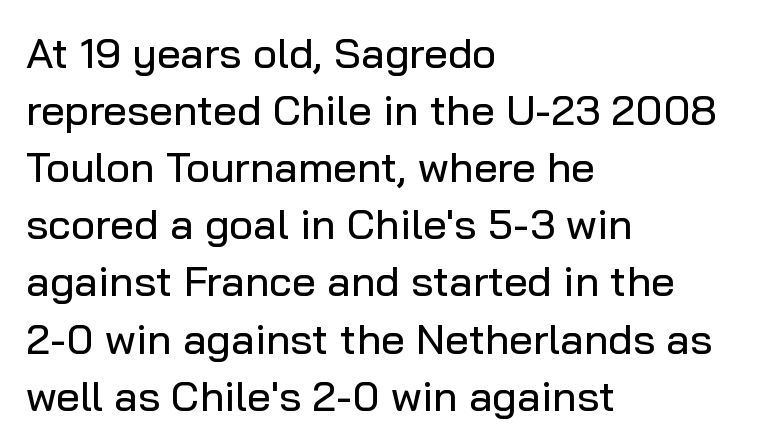
{"serif": "no", "italic": "no", "width": "normal", "stroke_contrast": "low", "x_height": "medium", "monospaced": "no", "underline": "no", "align": "left", "line_spacing": "normal", "line_spacing_ratio": 1.36, "letter_spacing": "normal", "letter_spacing_em": 0.0, "glyph_px": 42}
